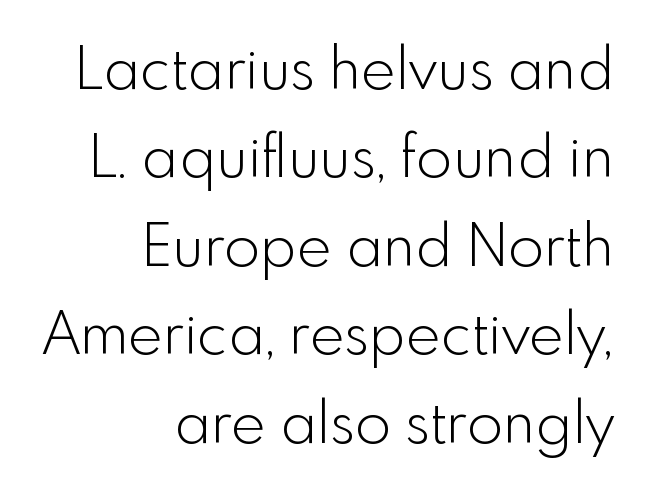
{"serif": "no", "italic": "no", "bold": "no", "weight": "light", "width": "normal", "x_height": "small", "monospaced": "no", "underline": "no", "align": "right", "line_spacing": "normal", "line_spacing_ratio": 1.5, "letter_spacing": "normal", "letter_spacing_em": 0.0, "glyph_px": 59}
